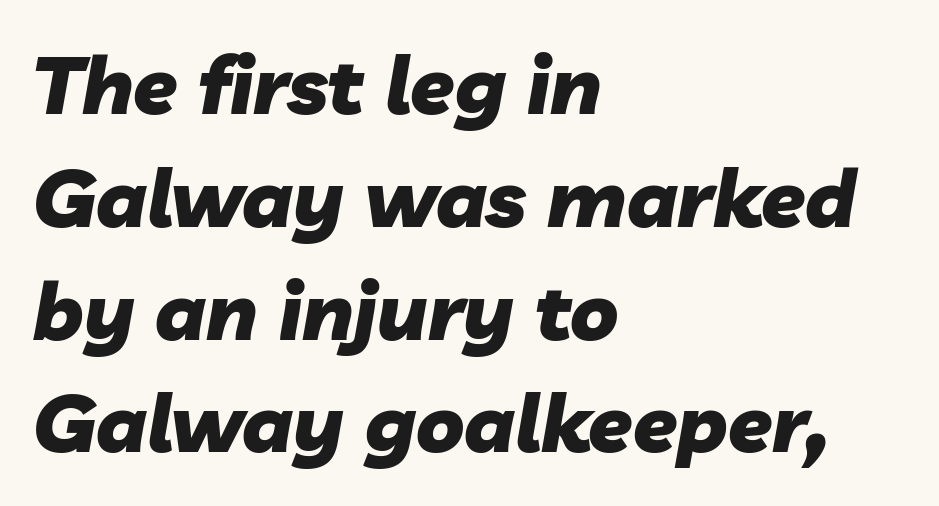
The text block is weighted toward the left margin, trailing off unevenly rightward. Varying glyph widths throughout — classic text-font behaviour. It's the slanting kind of type. The strokes are fattened all the way to bold. Words float on clear page, feet unadorned. Default kerning and tracking; the words read as compact shapes.
